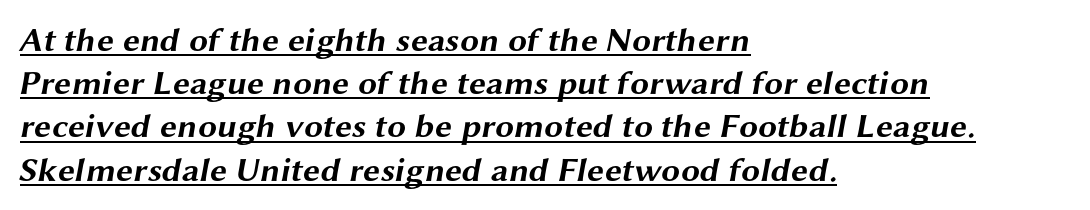
Serifs: no, the terminals of the letterforms are clean. In terms of weight, the rendering is a true, heavy bold. The rendering uses natural spacing where letterforms have individual widths. A typesetter would call this leading conventional body-copy spacing.
